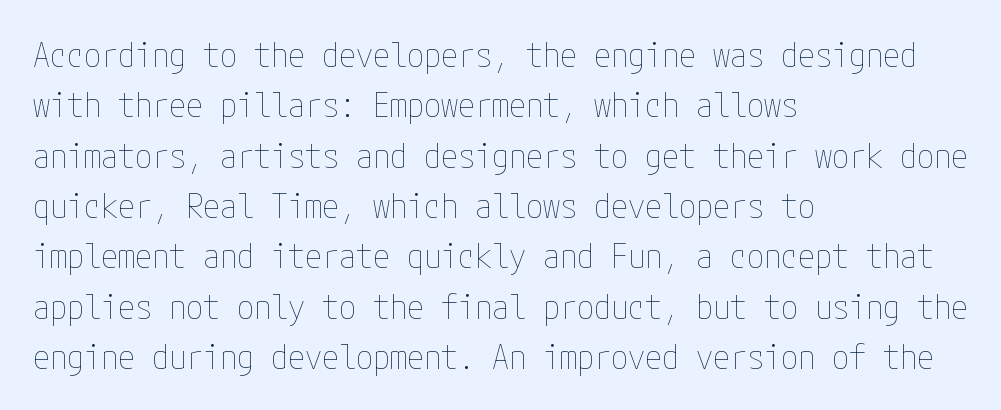
{"italic": "no", "bold": "no", "weight": "thin", "width": "condensed", "stroke_contrast": "low", "x_height": "medium", "underline": "no", "align": "left", "line_spacing": "normal", "line_spacing_ratio": 1.48, "letter_spacing": "normal", "letter_spacing_em": 0.0, "glyph_px": 34}
